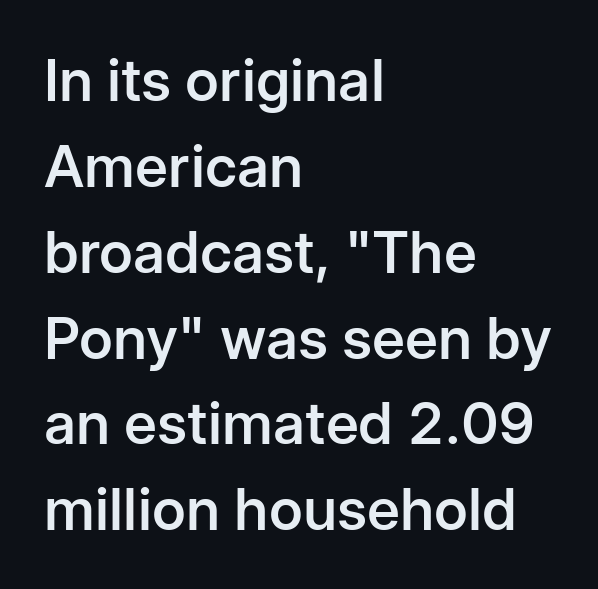
Q: Is the text bold? A: Semi-bold.
Q: Is the text italic (slanted)? A: No, it is upright.
Q: Is the typeface a serif or a sans-serif typeface? A: Sans-serif.
Q: Is the text underlined? A: No.
Q: How is the paragraph aligned? A: Left-aligned.
Q: Is the spacing between letters normal or unusually wide? A: Normal.
Q: Is the spacing between lines tight, normal or loose? A: Normal.
Q: Width (condensed, normal, or wide)? A: Normal.
Q: Stroke contrast? A: Low.
Q: x-height? A: Medium.
Q: Monospaced? A: No.
